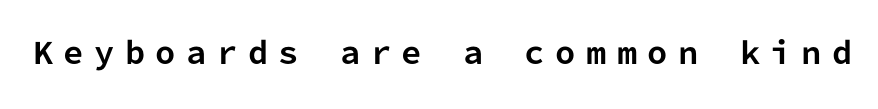
{"serif": "no", "italic": "no", "bold": "yes", "weight": "bold", "width": "normal", "stroke_contrast": "low", "x_height": "medium", "monospaced": "yes", "underline": "no", "letter_spacing": "wide", "letter_spacing_em": 0.36, "glyph_px": 29}
